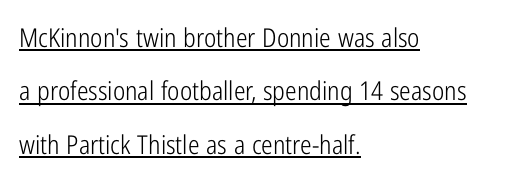
The image shows 26 px text type, upright; set left-aligned, loose line spacing (2.05x), normal letter spacing, underlined.
